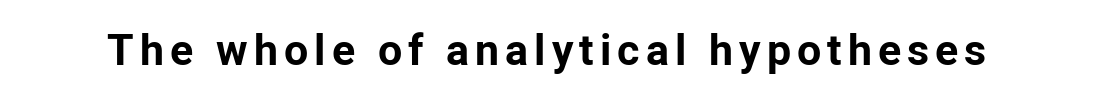
The image shows 43 px bold sans-serif type, upright; set not underlined; low stroke contrast and a medium x-height.
